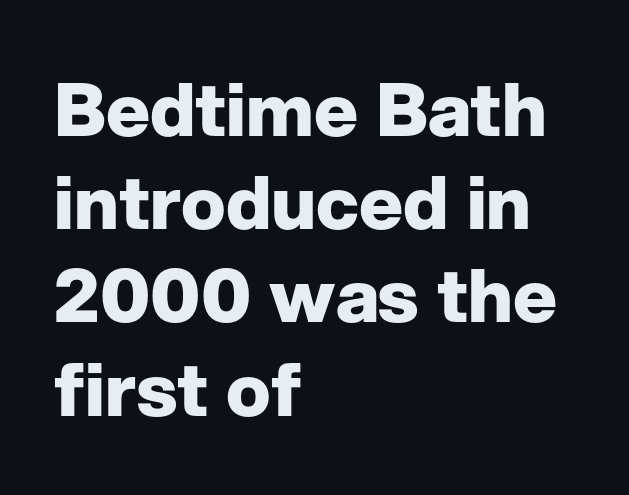
{"serif": "no", "italic": "no", "bold": "yes", "weight": "heavy", "width": "normal", "stroke_contrast": "low", "x_height": "medium", "monospaced": "no", "underline": "no", "align": "left", "line_spacing": "normal", "line_spacing_ratio": 1.26, "letter_spacing": "normal", "letter_spacing_em": 0.0, "glyph_px": 74}
